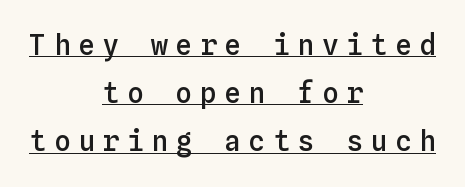
The image shows 28 px semibold type, upright, monospaced; set centered, line spacing 1.72x, unusually wide letter spacing (+0.27 em), underlined; low stroke contrast and a medium x-height.
